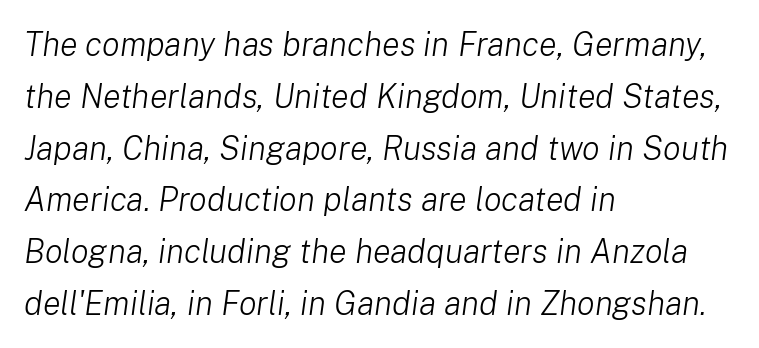
The image shows 33 px light type, italic (leaning right); set left-aligned, normal line spacing (1.57x), normal letter spacing, not underlined; low stroke contrast and a medium x-height.
